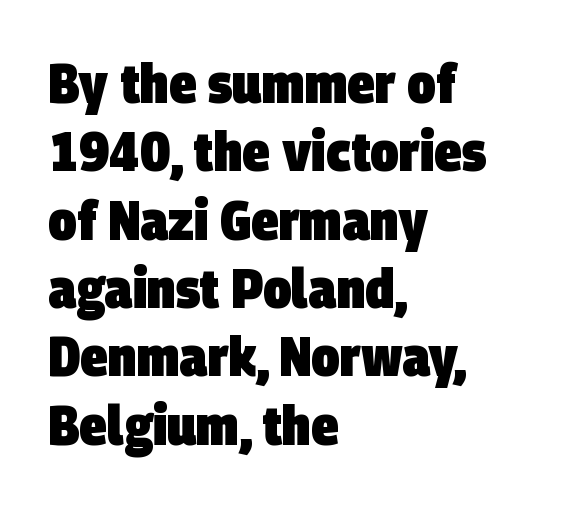
The image shows 56 px heavy, condensed sans-serif type; set left-aligned, line spacing 1.22x, normal letter spacing, not underlined; low stroke contrast and a large x-height.
